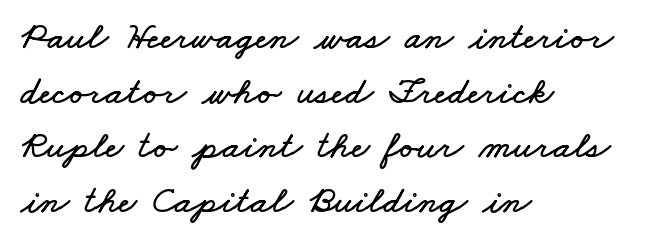
Evenly set lines give the paragraph a standard silhouette. Caption: standard tracking, unaltered. Varying glyph widths throughout — classic text-font behaviour. Check the space under the baseline: it is left empty. In CSS terms this would be text-align: left.
